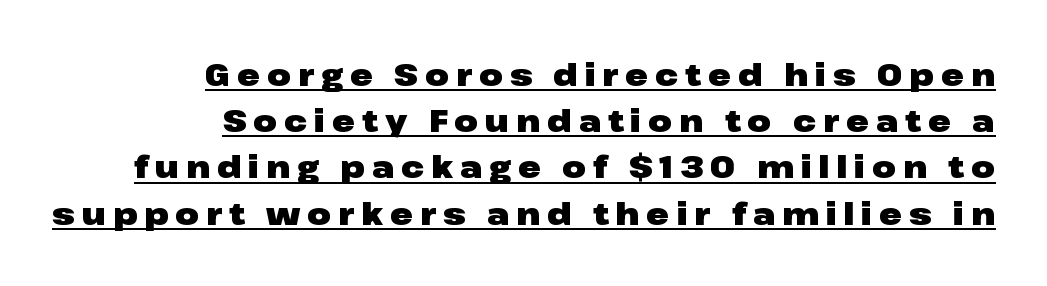
{"serif": "no", "italic": "no", "bold": "yes", "weight": "heavy", "width": "wide", "stroke_contrast": "low", "x_height": "medium", "monospaced": "no", "underline": "yes", "align": "right", "line_spacing": "normal", "line_spacing_ratio": 1.49, "letter_spacing": "wide", "letter_spacing_em": 0.22, "glyph_px": 31}
